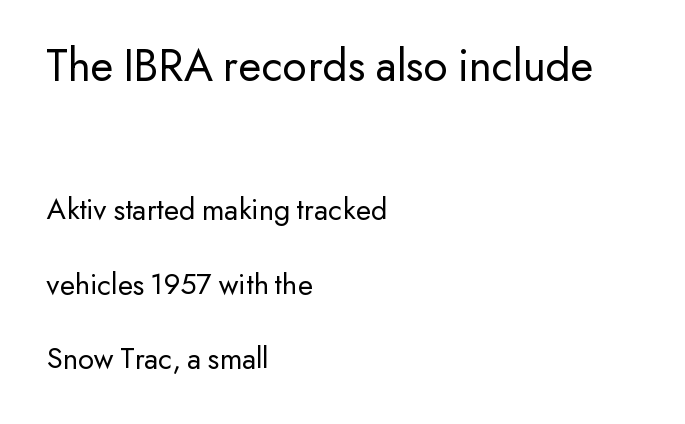
The lines are spread far apart with generous leading. The zone under the glyphs is completely vacant. Posture: upright roman. The rendering shows plain stroke endings on the letterforms — a sans-serif design.
